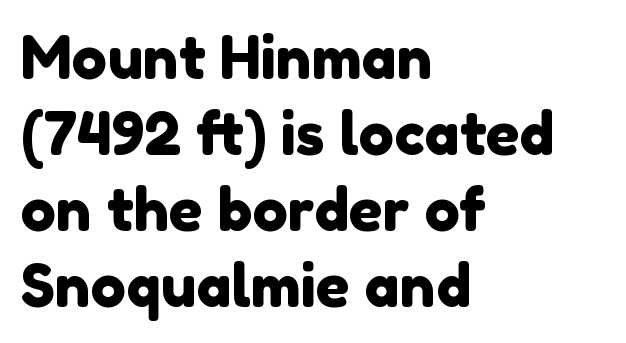
The image shows 59 px sans-serif type; set left-aligned, normal line spacing (1.29x), normal letter spacing, not underlined; a medium x-height.
